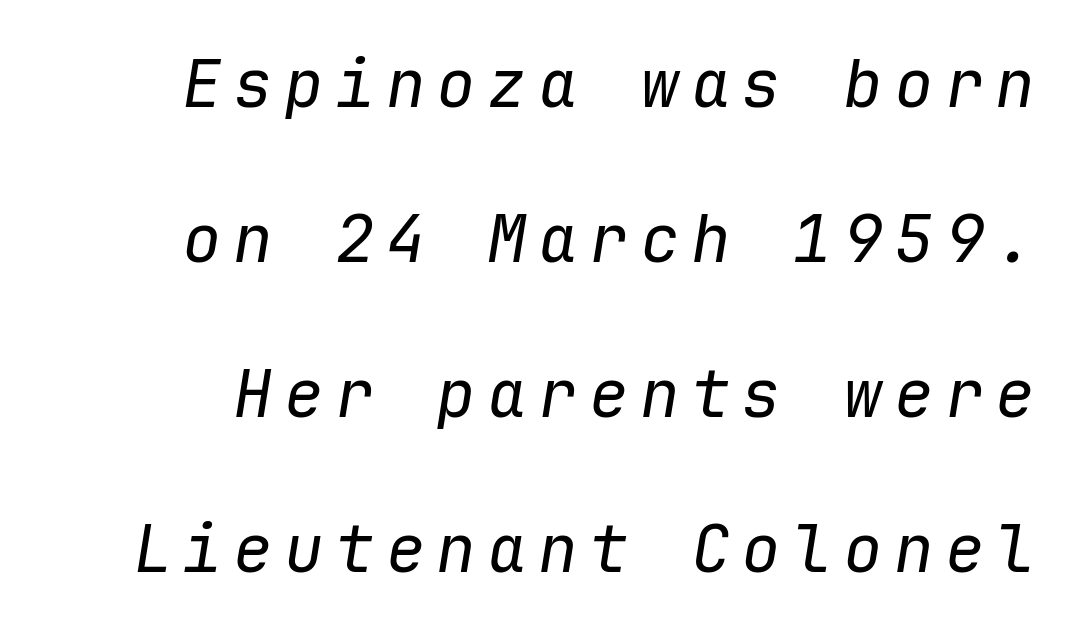
No letter is thick-stroked: the sample isn't bold. The passage shown is typed in a monospace face where columns stay perfectly aligned. Emphasis-style slanted type is in use. Successive baselines arrive slowly, with a big drop between each. Rule under the text: the space is simply empty.
